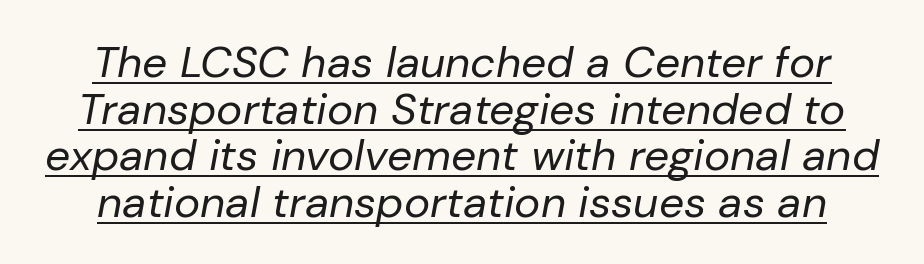
{"italic": "yes", "lean": "right", "slant_degrees": 10, "bold": "no", "weight": "regular", "width": "normal", "stroke_contrast": "low", "x_height": "medium", "monospaced": "no", "underline": "yes", "line_spacing": "tight", "line_spacing_ratio": 1.06, "letter_spacing": "normal", "letter_spacing_em": 0.0, "glyph_px": 44}
